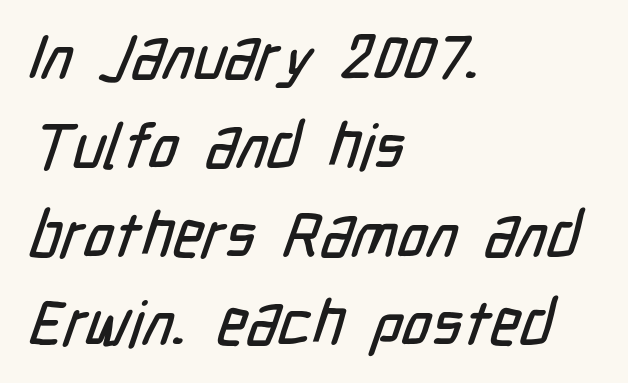
Q: Is the typeface a serif or a sans-serif typeface? A: Sans-serif.
Q: Is the text underlined? A: No.
Q: How is the paragraph aligned? A: Left-aligned.
Q: Is the spacing between letters normal or unusually wide? A: Normal.
Q: Is the spacing between lines tight, normal or loose? A: Normal.
Q: Width (condensed, normal, or wide)? A: Condensed.
Q: Stroke contrast? A: Low.
Q: x-height? A: Medium.
Q: Monospaced? A: No.
